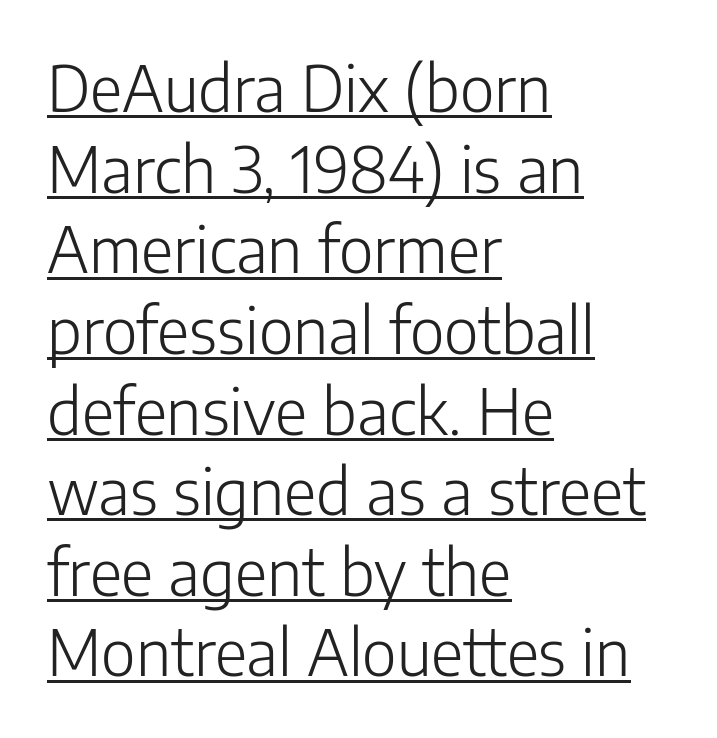
{"serif": "no", "italic": "no", "bold": "no", "weight": "light", "width": "normal", "stroke_contrast": "low", "x_height": "medium", "monospaced": "no", "underline": "yes", "align": "left", "line_spacing": "normal", "line_spacing_ratio": 1.28, "letter_spacing": "normal", "letter_spacing_em": 0.0, "glyph_px": 63}
